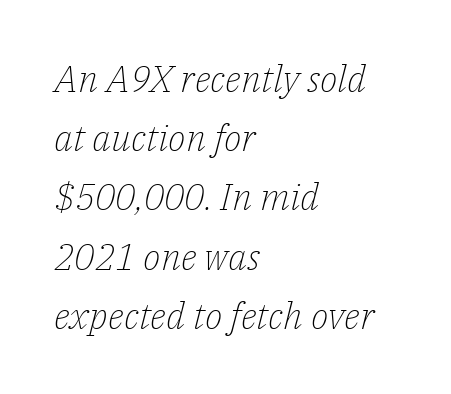
The image shows 37 px light serif type, italic (leaning right); set left-aligned, normal line spacing (1.6x), normal letter spacing, not underlined; low stroke contrast and a medium x-height.
